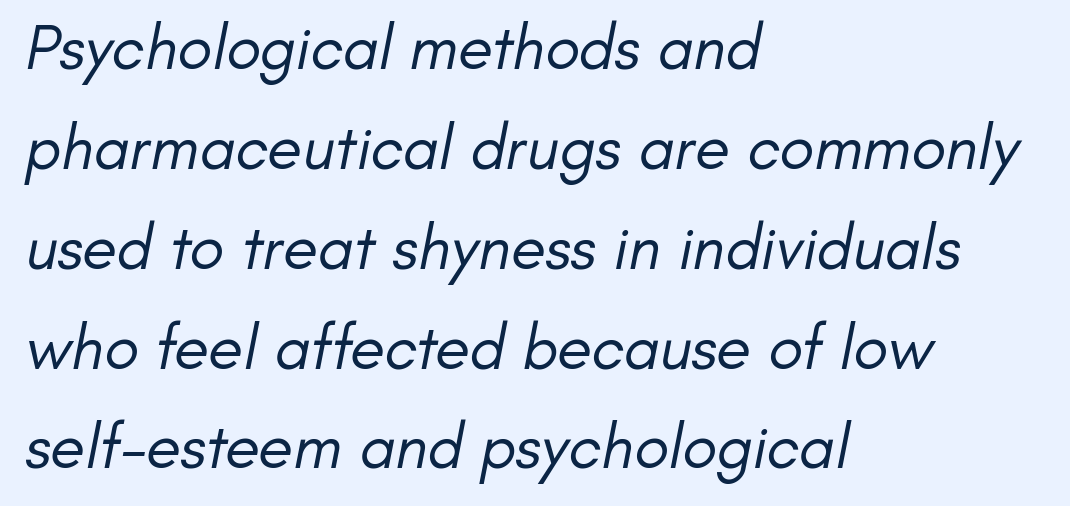
Q: Is the text bold? A: No.
Q: Is the typeface a serif or a sans-serif typeface? A: Sans-serif.
Q: Is the text underlined? A: No.
Q: How is the paragraph aligned? A: Left-aligned.
Q: Is the spacing between letters normal or unusually wide? A: Normal.
Q: Is the spacing between lines tight, normal or loose? A: Normal.
Q: Width (condensed, normal, or wide)? A: Normal.
Q: Stroke contrast? A: Low.
Q: x-height? A: Small.
Q: Monospaced? A: No.
